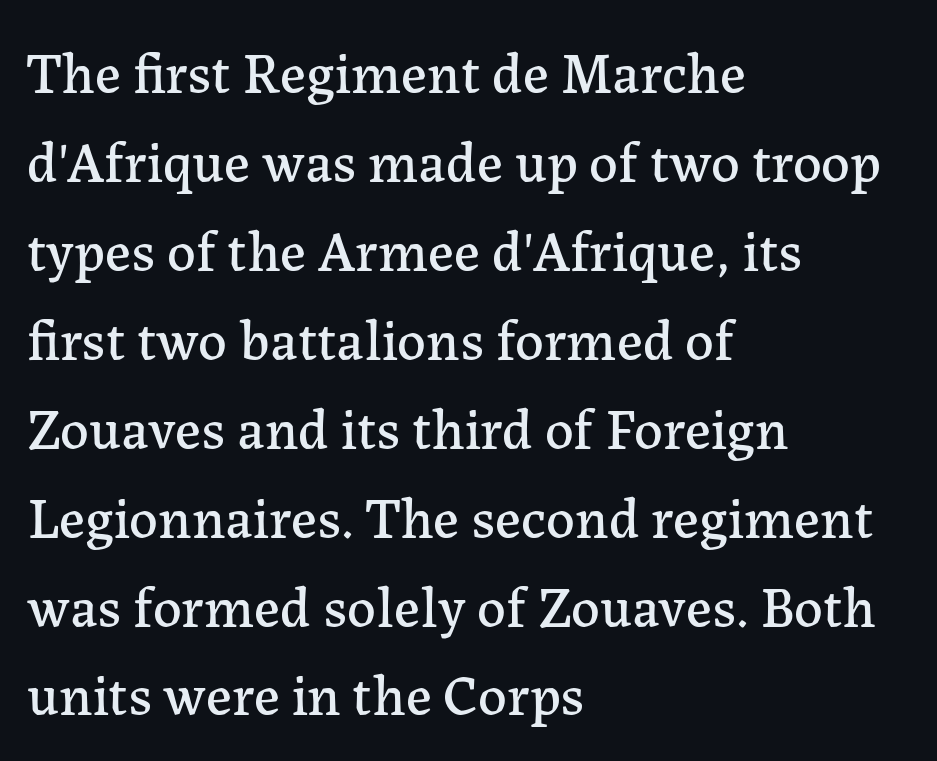
Q: Is the text italic (slanted)? A: No, it is upright.
Q: Is the typeface a serif or a sans-serif typeface? A: Serif.
Q: Is the text underlined? A: No.
Q: How is the paragraph aligned? A: Left-aligned.
Q: Is the spacing between letters normal or unusually wide? A: Normal.
Q: Is the spacing between lines tight, normal or loose? A: Normal.
Q: Width (condensed, normal, or wide)? A: Normal.
Q: Stroke contrast? A: Low.
Q: x-height? A: Medium.
Q: Monospaced? A: No.
